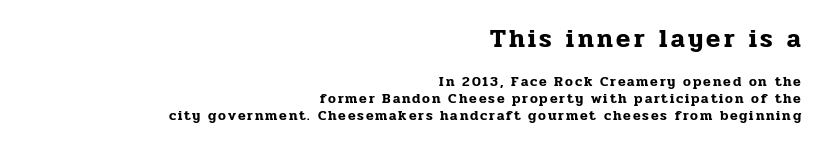
Underline: absent. The rag falls on the left side of this text block. Reading top to bottom, the characters get smaller at the block break. Does the lettering tilt? It doesn't — this is upright.
